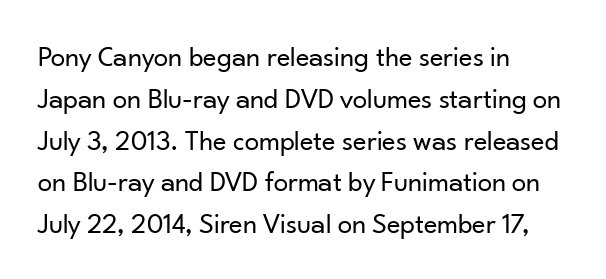
{"serif": "no", "italic": "no", "bold": "no", "weight": "regular", "width": "normal", "stroke_contrast": "low", "x_height": "small", "monospaced": "no", "underline": "no", "align": "left", "line_spacing": "normal", "line_spacing_ratio": 1.44, "letter_spacing": "normal", "letter_spacing_em": 0.0, "glyph_px": 29}
